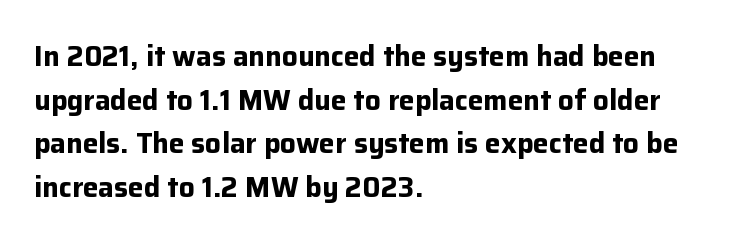
The image shows 28 px bold sans-serif type, upright; set left-aligned, normal line spacing (1.56x), normal letter spacing, not underlined; low stroke contrast and a medium x-height.
